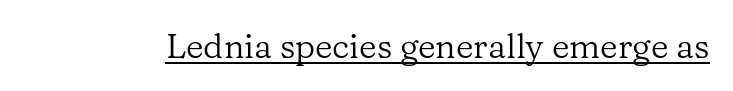
Every word sits above its own underline. Varying glyph widths throughout — classic text-font behaviour. Type style note: has serifs. Think standard paragraph weight, or any step lighter than that.
